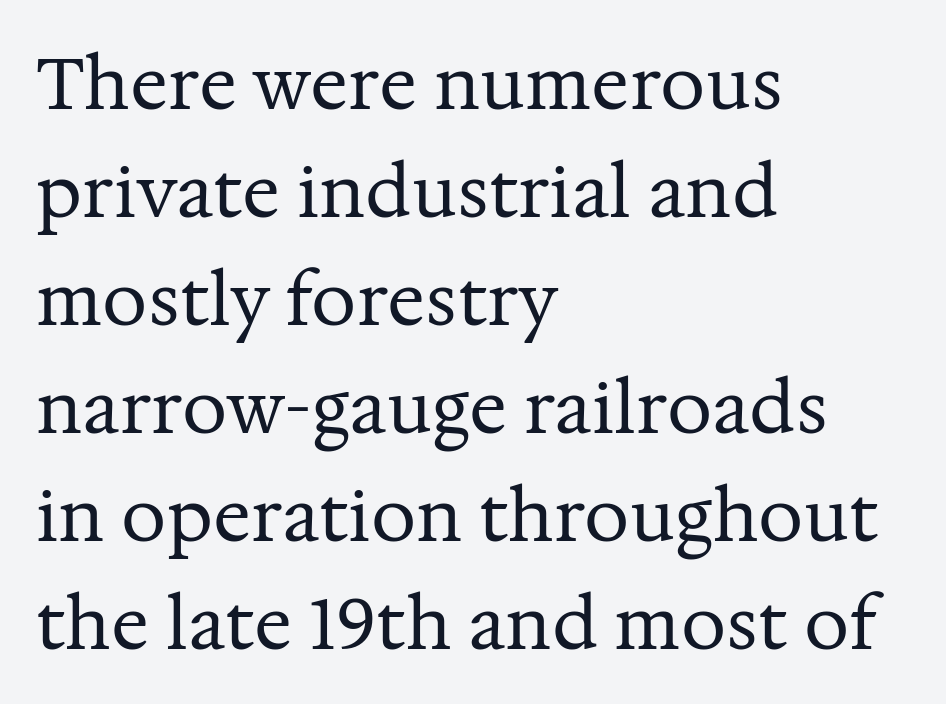
Q: Is the text bold? A: No.
Q: Is the text italic (slanted)? A: No, it is upright.
Q: Is the typeface a serif or a sans-serif typeface? A: Serif.
Q: Is the text underlined? A: No.
Q: How is the paragraph aligned? A: Left-aligned.
Q: Is the spacing between letters normal or unusually wide? A: Normal.
Q: Is the spacing between lines tight, normal or loose? A: Normal.
Q: Width (condensed, normal, or wide)? A: Normal.
Q: Stroke contrast? A: Medium.
Q: x-height? A: Medium.
Q: Monospaced? A: No.
